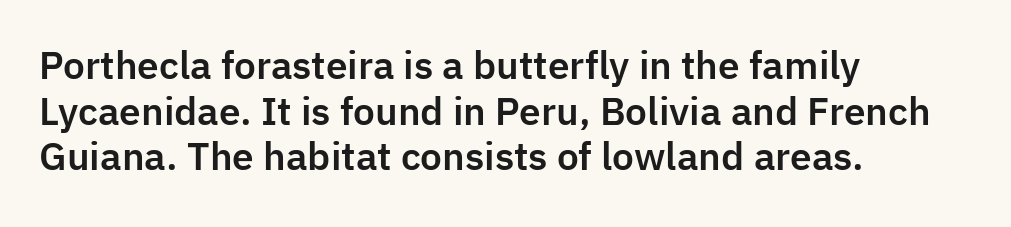
Serifs: no, the terminals of the letterforms are clean. The axis of the letterforms is exactly vertical. The specimen omits any rule beneath the text block's lines. This rendering leaves character spacing at its baseline value.
